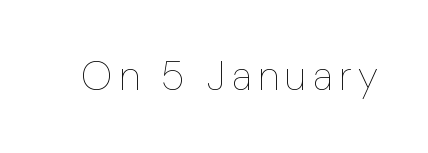
The glyphs are unaccompanied by any horizontal stroke below them. Quick note: not italic, upright. Is this a fixed-width face? No — the glyphs have proportional, varying widths. A light-to-regular cut is what we see here.
